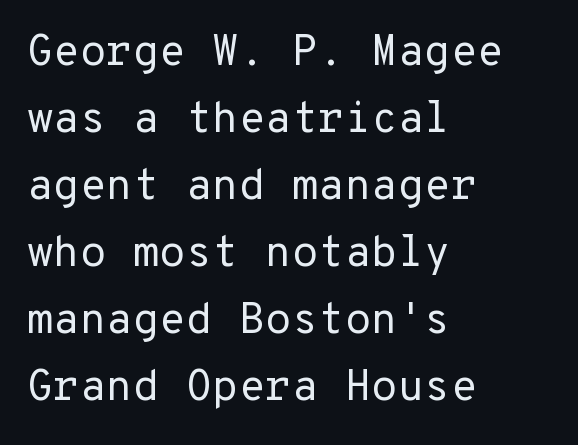
{"serif": "no", "italic": "no", "bold": "no", "weight": "regular", "width": "normal", "stroke_contrast": "low", "x_height": "medium", "monospaced": "yes", "underline": "no", "align": "left", "line_spacing": "normal", "line_spacing_ratio": 1.56, "letter_spacing": "normal", "letter_spacing_em": 0.0, "glyph_px": 43}
